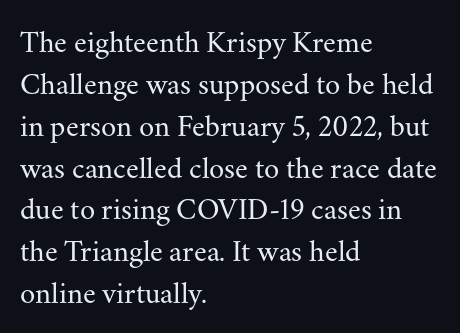
The image shows 31 px regular-weight serif type, upright; set left-aligned, normal line spacing (1.35x), normal letter spacing, not underlined; medium stroke contrast and a small x-height.
